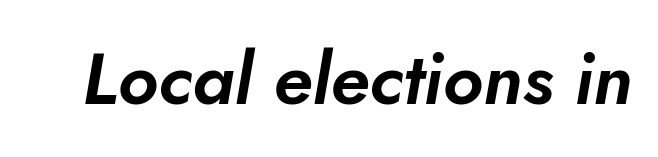
The image shows 72 px sans-serif type; set normal letter spacing, not underlined; low stroke contrast and a small x-height.
